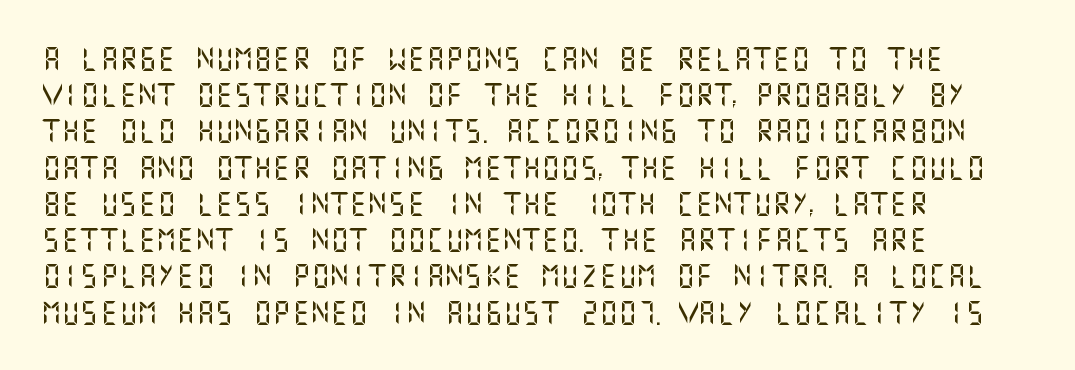
Leading: standard. Ascenders rise straight up at ninety degrees. Nobody drew a line under any word here. Here the glyphs are tracked normally, forming tight word shapes. All the whitespace from short lines collects on the right.
